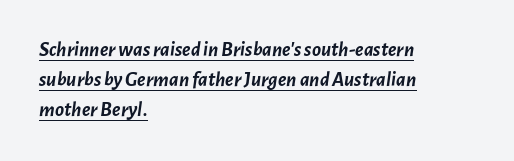
Honestly, the row spacing looks completely unremarkable. Stroke thickness is high; the sample reads as a true bold. Notice how the passage keeps a crisp vertical edge on the left only. Would a proofreader flag this as italicized? Yes.
